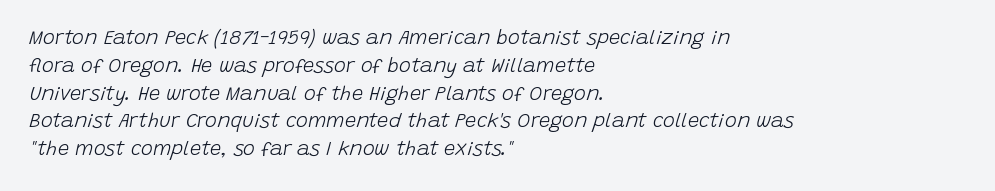
The image shows 20 px text type, italic (leaning right); set left-aligned, normal line spacing (1.39x), normal letter spacing, not underlined.
